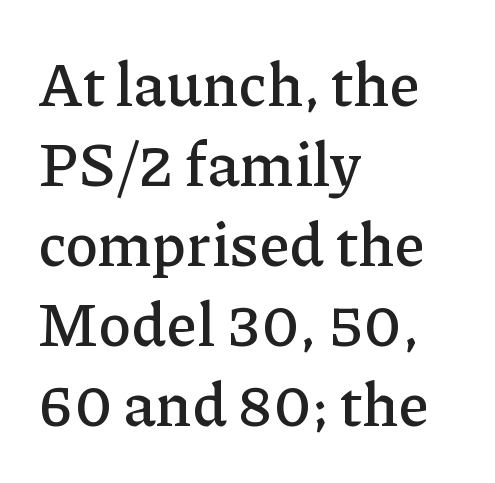
Each letter keeps its own natural width here, so spacing adapts to shape. Every stem runs plumb, perpendicular to the baseline. A serif font was chosen for this passage. What stands out about the letter spacing? Nothing — it is the standard amount. A student would call this left alignment; a typographer would say flush left, rag right.
